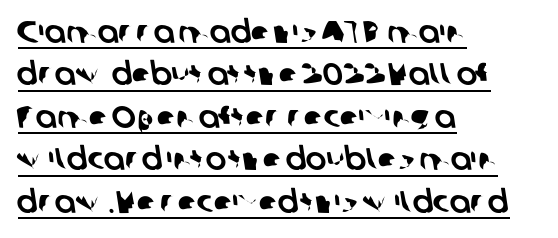
Notice how descenders clear the ascenders below comfortably — that's standard leading. A continuous stroke trails under the words, as in a hyperlink. Regarding serifs, this sample does without them. Think of a printed novel: that variable character pitch is what you see here. Spacing between characters is what you'd get straight out of the box.
